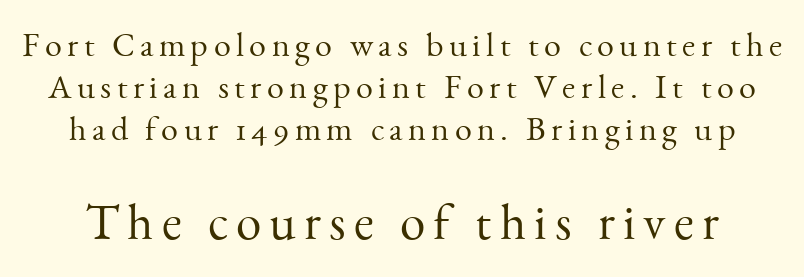
Q: Is the text bold? A: No.
Q: Is the text italic (slanted)? A: No, it is upright.
Q: Is the typeface a serif or a sans-serif typeface? A: Serif.
Q: Is the text underlined? A: No.
Q: Which block of text is set in a larger size, the first (top) or the second (bottom)? A: The second (bottom) one.
Q: Width (condensed, normal, or wide)? A: Normal.
Q: Stroke contrast? A: Medium.
Q: x-height? A: Small.
Q: Monospaced? A: No.
